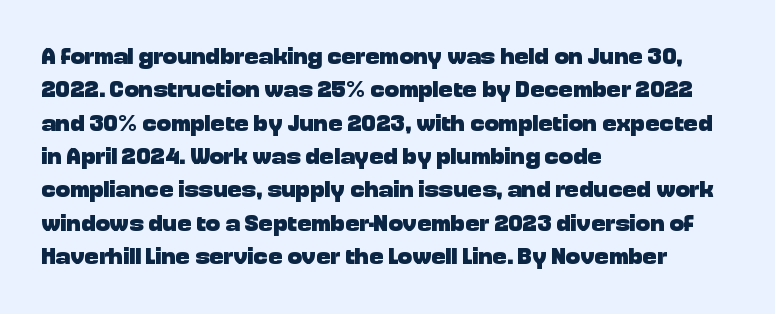
You can tell it's not italic because the verticals are truly vertical. Descender tails drop into unmarked territory. Baseline-to-baseline distance is the conventional proportion of letter height. Nobody touched the tracking dial on this one. Thick stems and heavy bowls — unmistakably bold. One-word summary of the alignment: left.
